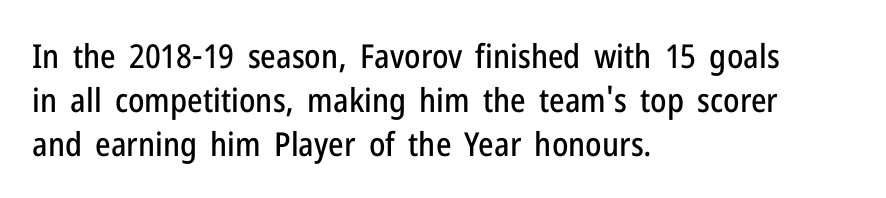
{"serif": "no", "italic": "no", "width": "condensed", "stroke_contrast": "low", "x_height": "medium", "monospaced": "no", "underline": "no", "align": "left", "line_spacing": "normal", "line_spacing_ratio": 1.33, "letter_spacing": "normal", "letter_spacing_em": 0.0, "glyph_px": 33}
